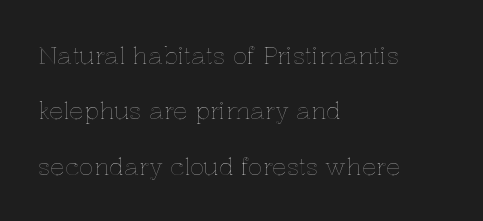
The image shows 24 px text type, upright; set left-aligned, loose line spacing (2.31x), normal letter spacing, not underlined.
